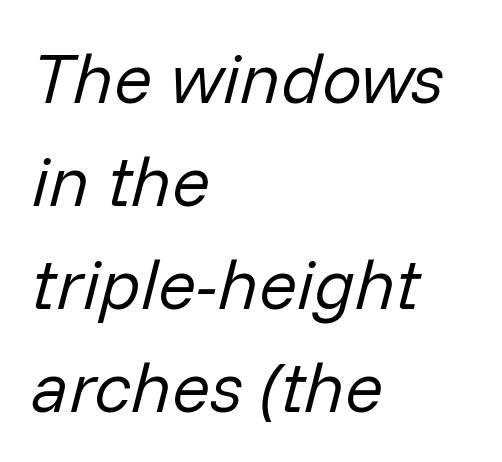
The image shows 71 px regular-weight type, italic (leaning right); set left-aligned, normal line spacing (1.45x), normal letter spacing, not underlined; low stroke contrast and a medium x-height.
